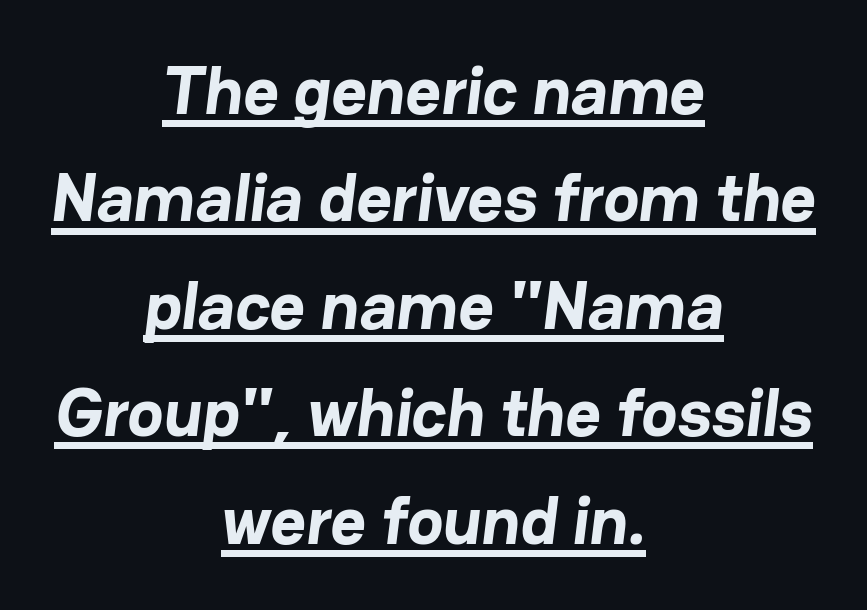
{"serif": "no", "bold": "yes", "weight": "bold", "width": "normal", "stroke_contrast": "low", "x_height": "medium", "monospaced": "no", "underline": "yes", "align": "center", "line_spacing": "normal", "line_spacing_ratio": 1.58, "letter_spacing": "normal", "letter_spacing_em": 0.0, "glyph_px": 68}
